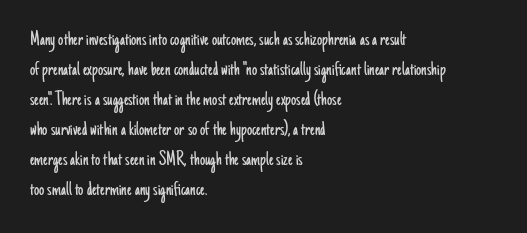
{"italic": "no", "bold": "no", "underline": "no", "align": "left", "line_spacing": "normal", "line_spacing_ratio": 1.43, "letter_spacing": "normal", "letter_spacing_em": 0.0, "glyph_px": 21}
